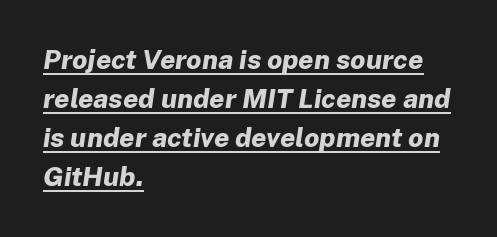
Each new line begins a customary step beneath the previous one. Tracking here is standard; glyphs follow each other at the usual distance. The glyphs are accompanied by a horizontal stroke just below them. Layout note: lines flush left. You can tell it's italic because the verticals aren't actually vertical. As a designer I'd log this as weight 700, bold.
